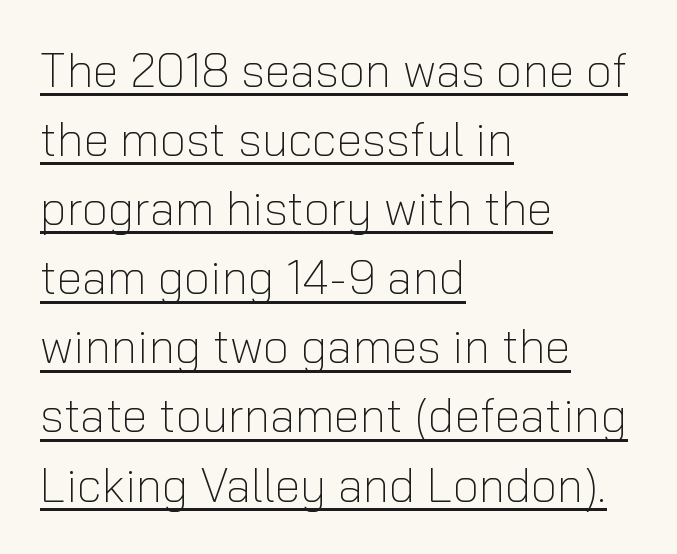
Q: Is the text bold? A: No.
Q: Is the text italic (slanted)? A: No, it is upright.
Q: Is the typeface a serif or a sans-serif typeface? A: Sans-serif.
Q: Is the text underlined? A: Yes.
Q: How is the paragraph aligned? A: Left-aligned.
Q: Is the spacing between letters normal or unusually wide? A: Normal.
Q: Is the spacing between lines tight, normal or loose? A: Normal.
Q: Width (condensed, normal, or wide)? A: Normal.
Q: Stroke contrast? A: Low.
Q: x-height? A: Medium.
Q: Monospaced? A: No.
